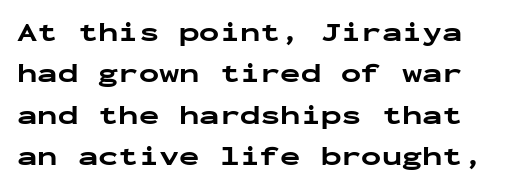
The passage shown is emphatically bold. Short note: letters normally spaced. Vertical strokes here are truly vertical. Words float on clear page, feet unadorned.
